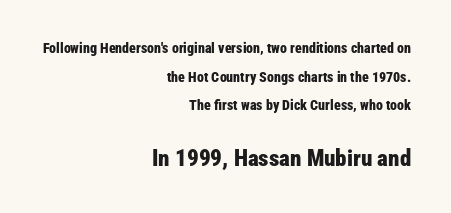
Between one letter and the next there's only the usual sliver of space. You get the small type first, then a jump to larger type. This is roman type, the default non-slanted kind. Plenty of ink on the page — the face is bold. Beneath every word, the page is bare. Typeset ragged left — the right edge is the straight one.
